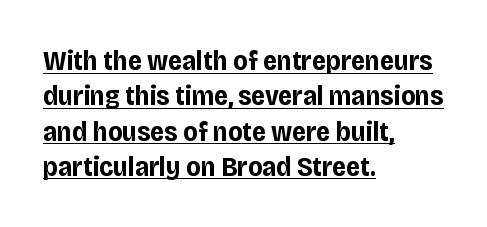
The letters sit at their default tracking, neither squeezed nor spread. The rendering anchors every line to the left-hand side. Like a heading marked for emphasis, these lines bear an underscore. You can tell from the bare stems that sans-serif type was used.
